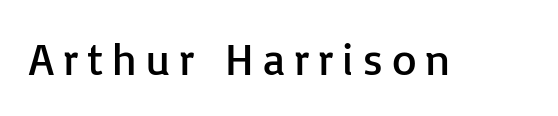
Spacing verdict: proportional, widths tailored to each character. Nothing heavy about these letters — not bold at all. Is the letter spacing exaggerated? Yes — the characters are pushed far apart. Upright lettering throughout. Nothing sits at the stroke ends, so this counts as sans-serif.
